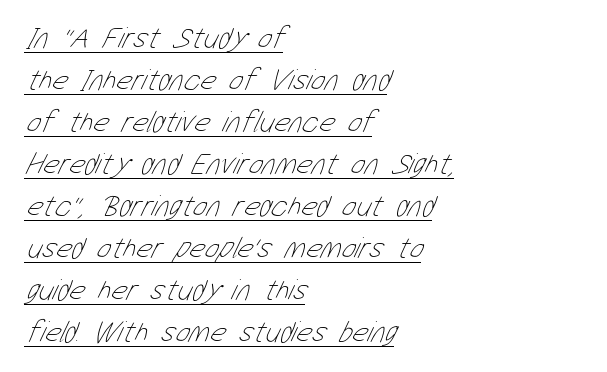
Compared with a centered layout, this one pins lines to the left instead. The passage shown has conventional tracking throughout. Leading matches the norm, producing a regular column. Proportional: the letters do not fall into vertical columns. The specimen includes a rule beneath the text block's lines. Stroke mass is kept to a normal reading level or below.
